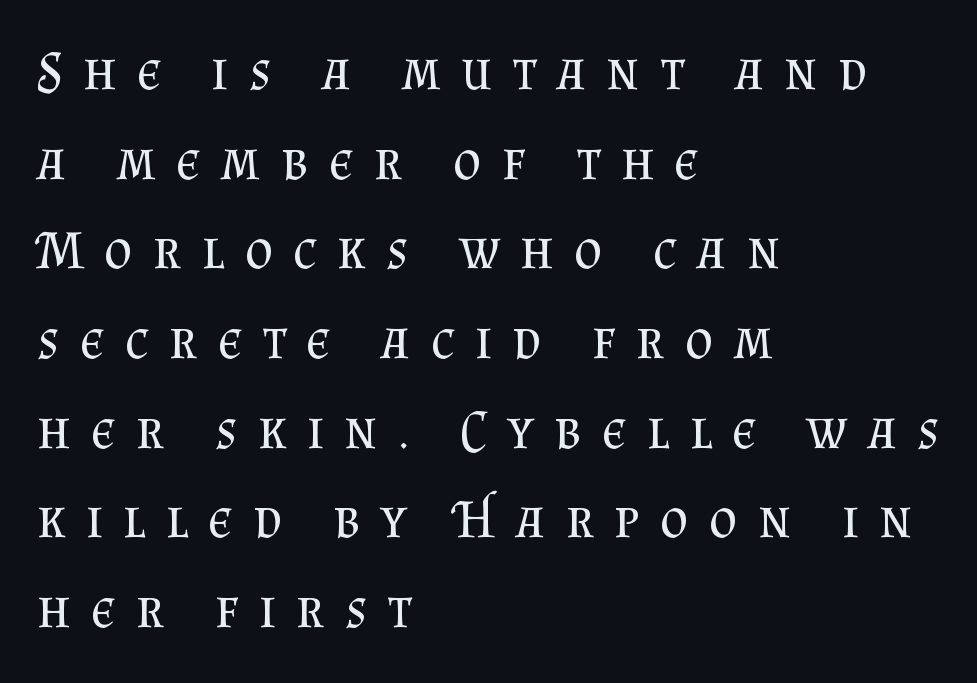
Which margin do the lines hug? The left one — the right edge is uneven. Check where the strokes stop: tiny serifs finish them off. No letter is thick-stroked: the sample isn't bold. These lines are rendered in a variable-pitch font. Display-style spreading of the glyphs; the letterfit is very open.
